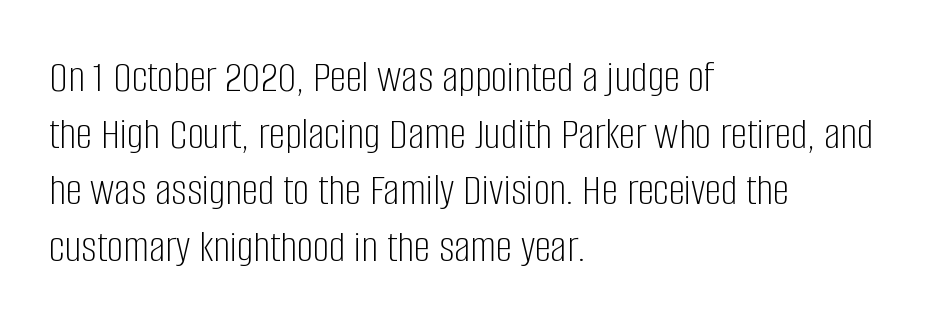
{"serif": "no", "italic": "no", "bold": "no", "weight": "light", "width": "condensed", "stroke_contrast": "low", "x_height": "large", "monospaced": "no", "underline": "no", "align": "left", "line_spacing_ratio": 1.23, "letter_spacing": "normal", "letter_spacing_em": 0.0, "glyph_px": 46}
